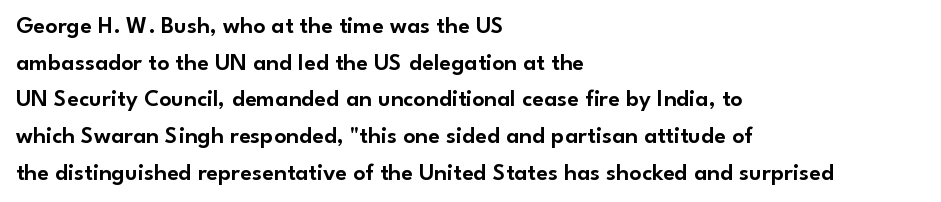
{"italic": "no", "underline": "no", "align": "left", "line_spacing": "normal", "line_spacing_ratio": 1.53, "letter_spacing": "normal", "letter_spacing_em": 0.0, "glyph_px": 24}
